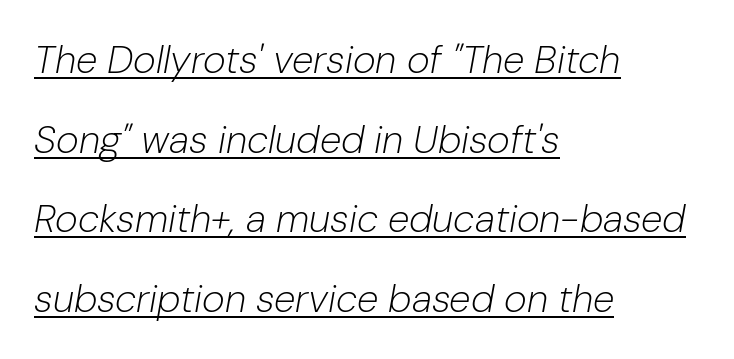
The image shows 39 px light type, italic (leaning right); set left-aligned, loose line spacing (2.04x), normal letter spacing, underlined; low stroke contrast and a medium x-height.
